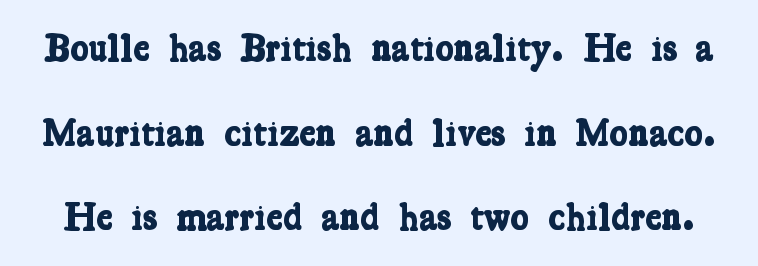
Is there much room between lines? Yes — plenty of vertical air separates them. What stands out about the letter spacing? Nothing — it is the standard amount. Is the type bold? Yes — the strokes are clearly thick and heavy. Bare-footed words on every line.
